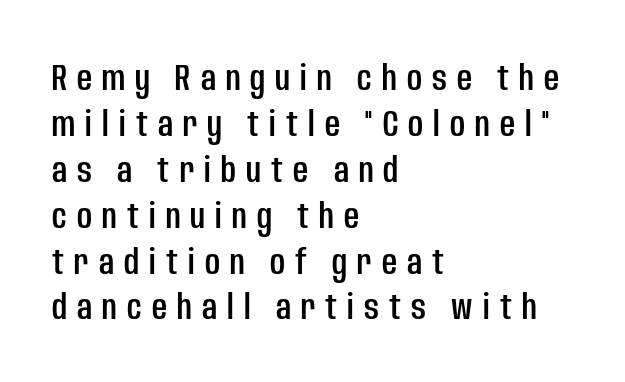
The image shows 37 px condensed sans-serif type, upright; set left-aligned, line spacing 1.24x, unusually wide letter spacing (+0.27 em), not underlined; low stroke contrast and a large x-height.
